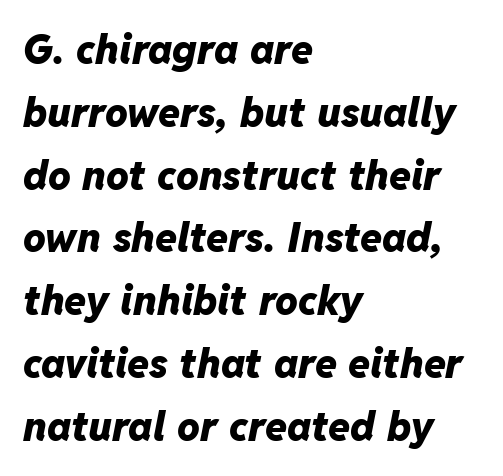
The image shows 40 px heavy type, italic (leaning right); set left-aligned, normal line spacing (1.57x), normal letter spacing, not underlined; low stroke contrast and a medium x-height.
